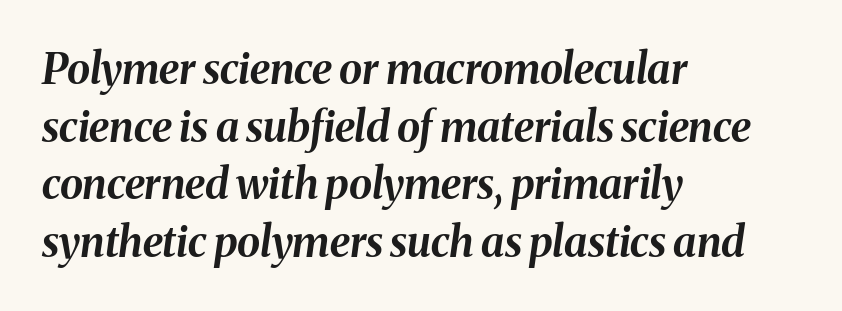
Q: Is the text bold? A: Yes.
Q: Is the text italic (slanted)? A: Yes, it leans right by about 8 degrees.
Q: Is the text underlined? A: No.
Q: How is the paragraph aligned? A: Left-aligned.
Q: Is the spacing between letters normal or unusually wide? A: Normal.
Q: Is the spacing between lines tight, normal or loose? A: Normal.
Q: Width (condensed, normal, or wide)? A: Normal.
Q: Stroke contrast? A: Medium.
Q: x-height? A: Medium.
Q: Monospaced? A: No.
